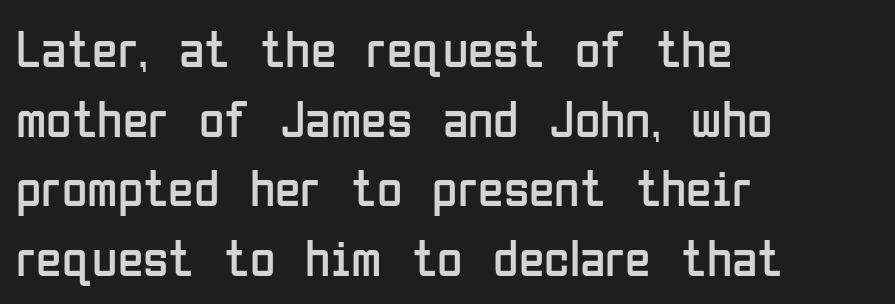
Q: Is the text bold? A: No.
Q: Is the text italic (slanted)? A: No, it is upright.
Q: Is the typeface a serif or a sans-serif typeface? A: Sans-serif.
Q: Is the text underlined? A: No.
Q: How is the paragraph aligned? A: Left-aligned.
Q: Is the spacing between letters normal or unusually wide? A: Normal.
Q: Is the spacing between lines tight, normal or loose? A: Normal.
Q: Width (condensed, normal, or wide)? A: Condensed.
Q: Stroke contrast? A: Low.
Q: x-height? A: Medium.
Q: Monospaced? A: No.
